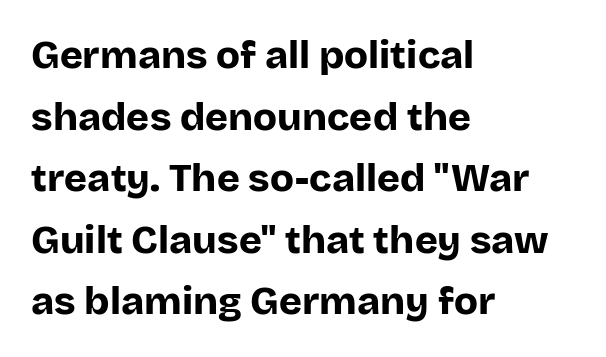
The image shows 39 px bold sans-serif type, upright; set left-aligned, normal line spacing (1.58x), normal letter spacing, not underlined; low stroke contrast and a large x-height.
